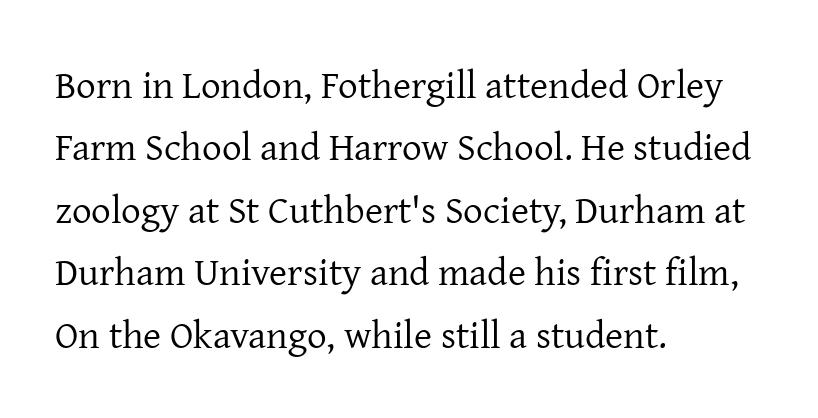
{"serif": "yes", "italic": "no", "bold": "no", "weight": "regular", "width": "normal", "stroke_contrast": "low", "x_height": "medium", "monospaced": "no", "underline": "no", "align": "left", "line_spacing": "normal", "line_spacing_ratio": 1.6, "letter_spacing": "normal", "letter_spacing_em": 0.0, "glyph_px": 39}
